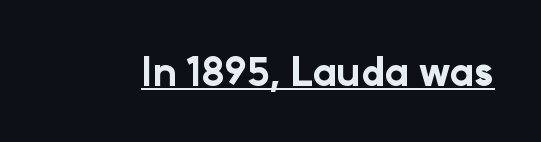
{"serif": "no", "italic": "no", "bold": "yes", "weight": "bold", "width": "normal", "stroke_contrast": "low", "x_height": "medium", "monospaced": "no", "underline": "yes", "letter_spacing": "normal", "letter_spacing_em": 0.0, "glyph_px": 38}
